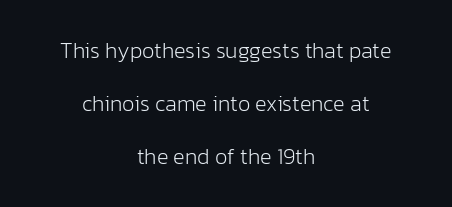
Q: Is the text bold? A: No.
Q: Is the text italic (slanted)? A: No, it is upright.
Q: Is the text underlined? A: No.
Q: How is the paragraph aligned? A: Centered.
Q: Is the spacing between letters normal or unusually wide? A: Normal.
Q: Is the spacing between lines tight, normal or loose? A: Loose.
